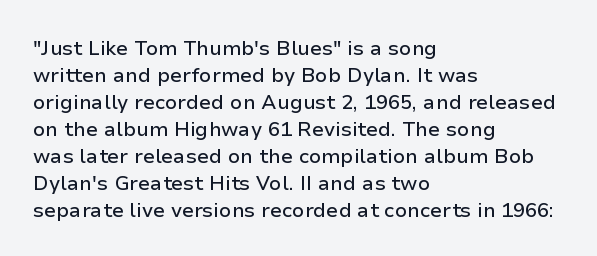
Q: Is the text italic (slanted)? A: No, it is upright.
Q: Is the text underlined? A: No.
Q: How is the paragraph aligned? A: Left-aligned.
Q: Is the spacing between letters normal or unusually wide? A: Normal.
Q: Is the spacing between lines tight, normal or loose? A: Normal.
